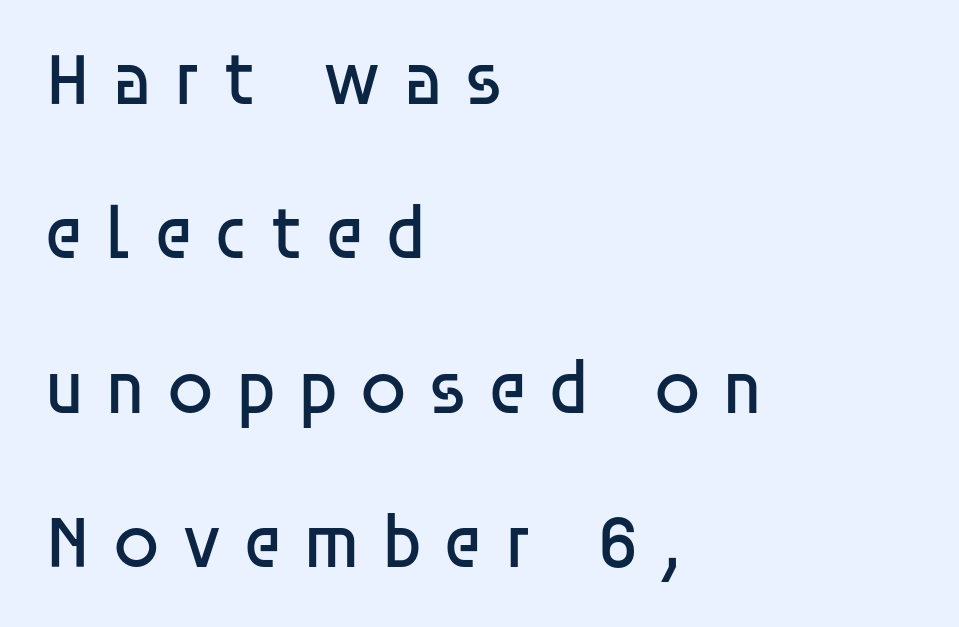
{"serif": "no", "italic": "no", "bold": "no", "weight": "regular", "width": "normal", "stroke_contrast": "low", "x_height": "large", "monospaced": "no", "underline": "no", "align": "left", "line_spacing": "loose", "line_spacing_ratio": 2.06, "letter_spacing": "wide", "letter_spacing_em": 0.27, "glyph_px": 75}
